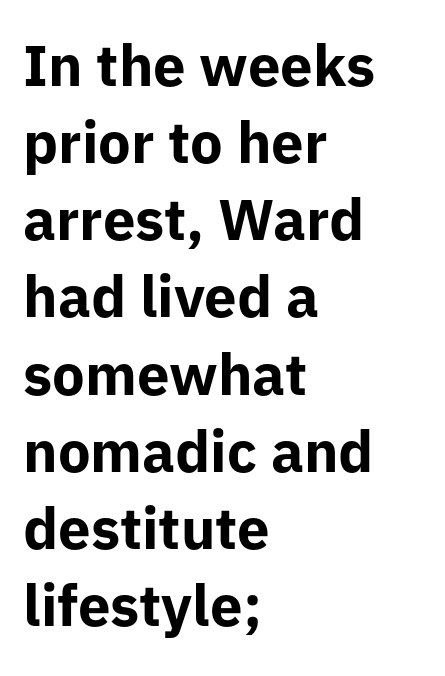
Q: Is the text bold? A: Yes.
Q: Is the text italic (slanted)? A: No, it is upright.
Q: Is the typeface a serif or a sans-serif typeface? A: Sans-serif.
Q: Is the text underlined? A: No.
Q: How is the paragraph aligned? A: Left-aligned.
Q: Is the spacing between letters normal or unusually wide? A: Normal.
Q: Is the spacing between lines tight, normal or loose? A: Normal.
Q: Width (condensed, normal, or wide)? A: Normal.
Q: Stroke contrast? A: Low.
Q: x-height? A: Medium.
Q: Monospaced? A: No.
